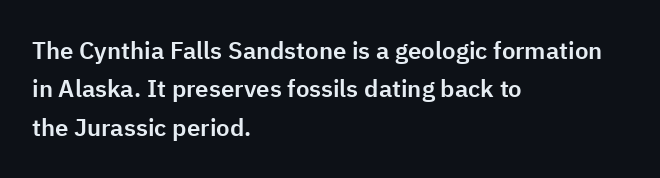
The image shows 24 px text type, upright; set left-aligned, normal line spacing (1.6x), normal letter spacing, not underlined.
